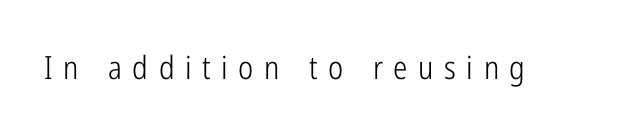
{"serif": "no", "italic": "no", "bold": "no", "weight": "light", "width": "condensed", "stroke_contrast": "low", "x_height": "medium", "monospaced": "no", "underline": "no", "letter_spacing": "wide", "letter_spacing_em": 0.33, "glyph_px": 32}
